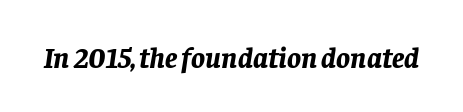
The passage shown is typed in a proportional face where columns would drift. Its strokes are broad and dark, the hallmark of bold type. The zone under the glyphs is completely vacant. There's an unmistakable incline to the writing here.
